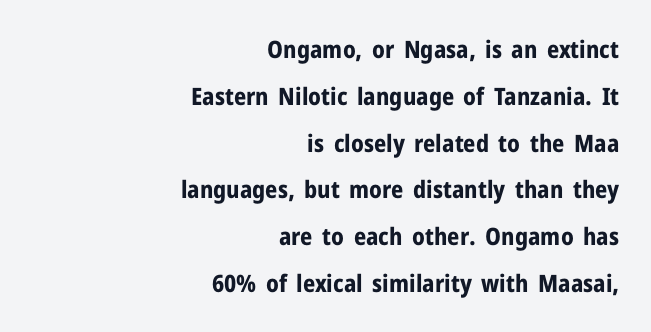
The image shows 24 px bold type, upright; set right-aligned, loose line spacing (1.95x), normal letter spacing, not underlined.
